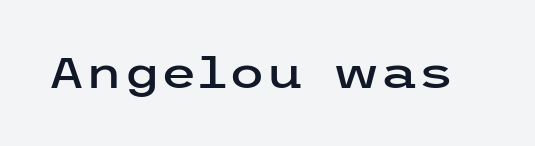
Q: Is the text italic (slanted)? A: No, it is upright.
Q: Is the typeface a serif or a sans-serif typeface? A: Sans-serif.
Q: Is the text underlined? A: No.
Q: Is the spacing between letters normal or unusually wide? A: Normal.
Q: Width (condensed, normal, or wide)? A: Wide.
Q: Stroke contrast? A: Low.
Q: x-height? A: Medium.
